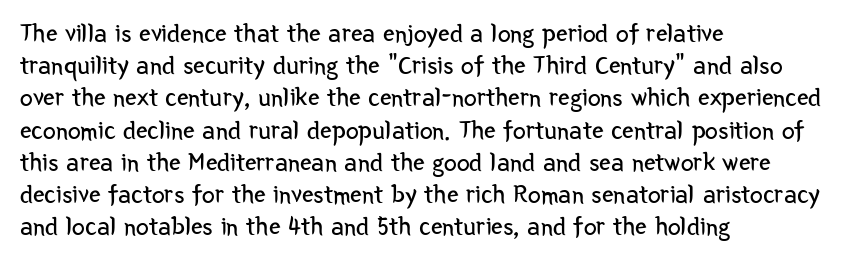
{"italic": "no", "bold": "no", "underline": "no", "align": "left", "line_spacing_ratio": 1.24, "letter_spacing": "normal", "letter_spacing_em": 0.0, "glyph_px": 26}
